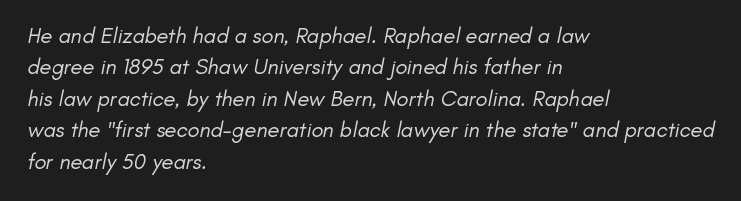
Q: Is the text bold? A: No.
Q: Is the text underlined? A: No.
Q: How is the paragraph aligned? A: Left-aligned.
Q: Is the spacing between letters normal or unusually wide? A: Normal.
Q: Is the spacing between lines tight, normal or loose? A: Normal.
